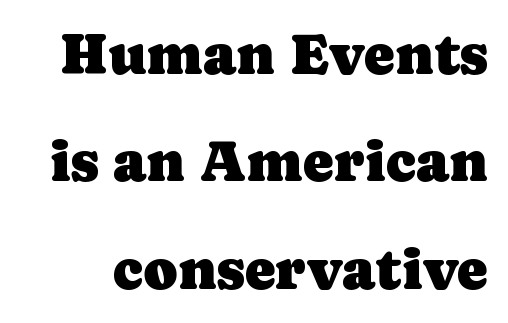
Q: Is the text italic (slanted)? A: No, it is upright.
Q: Is the typeface a serif or a sans-serif typeface? A: Serif.
Q: Is the text underlined? A: No.
Q: Is the spacing between letters normal or unusually wide? A: Normal.
Q: Width (condensed, normal, or wide)? A: Normal.
Q: Stroke contrast? A: Low.
Q: x-height? A: Medium.
Q: Monospaced? A: No.
